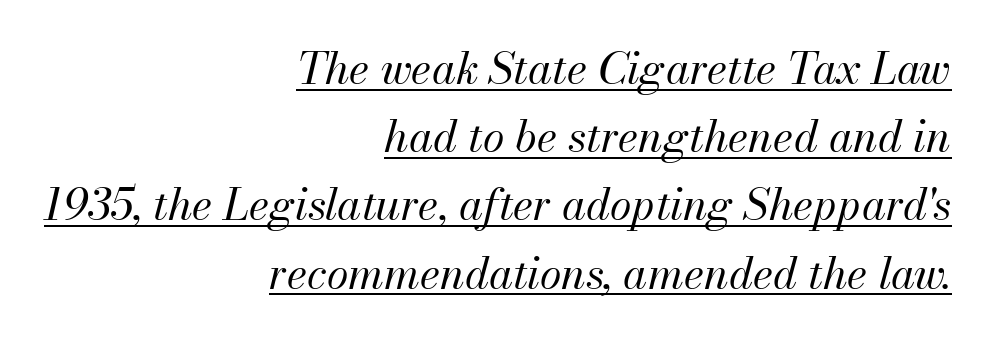
{"italic": "yes", "lean": "right", "slant_degrees": 13, "bold": "no", "weight": "regular", "width": "normal", "stroke_contrast": "medium", "x_height": "small", "monospaced": "no", "underline": "yes", "align": "right", "line_spacing": "normal", "line_spacing_ratio": 1.55, "letter_spacing": "normal", "letter_spacing_em": 0.0, "glyph_px": 44}
